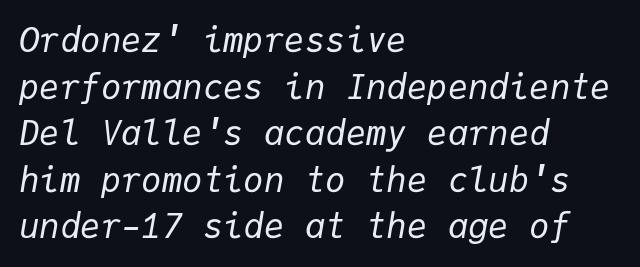
The image shows 34 px regular-weight type, italic (leaning right), monospaced; set left-aligned, normal line spacing (1.37x), normal letter spacing, not underlined; low stroke contrast and a medium x-height.
